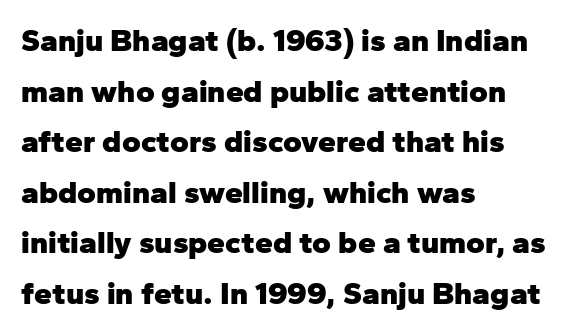
The image shows 32 px heavy sans-serif type, upright; set left-aligned, normal line spacing (1.58x), normal letter spacing, not underlined; low stroke contrast and a medium x-height.
